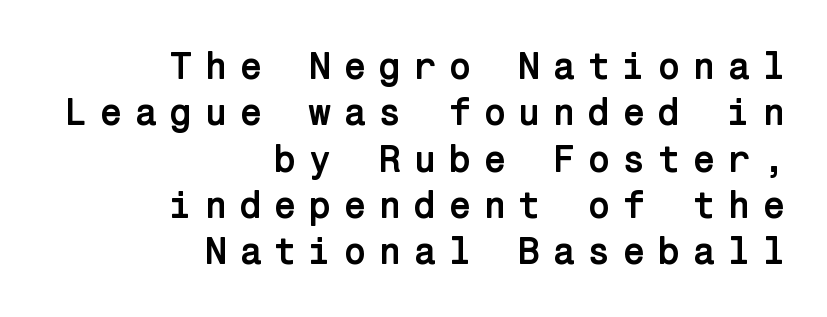
{"serif": "no", "italic": "no", "bold": "yes", "weight": "semibold", "width": "normal", "stroke_contrast": "low", "x_height": "medium", "underline": "no", "align": "right", "line_spacing_ratio": 1.22, "letter_spacing": "wide", "letter_spacing_em": 0.3, "glyph_px": 38}
